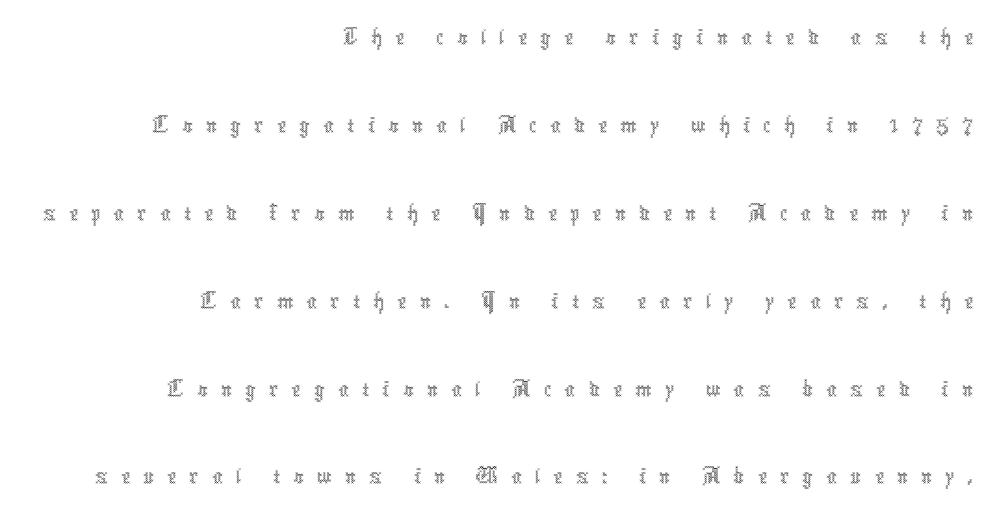
Q: Is the text bold? A: No.
Q: Is the text italic (slanted)? A: No, it is upright.
Q: Is the text underlined? A: No.
Q: How is the paragraph aligned? A: Right-aligned.
Q: Is the spacing between letters normal or unusually wide? A: Unusually wide.
Q: Is the spacing between lines tight, normal or loose? A: Normal.
Q: Width (condensed, normal, or wide)? A: Condensed.
Q: x-height? A: Medium.
Q: Monospaced? A: No.
